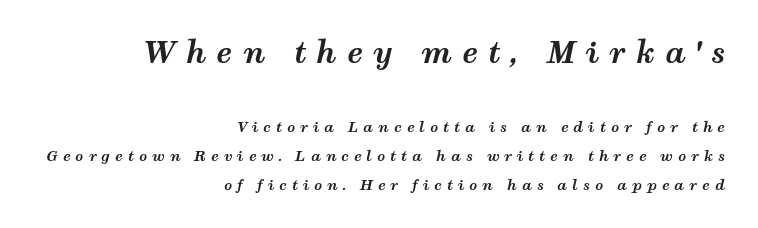
Q: Is the text bold? A: Yes.
Q: Is the text italic (slanted)? A: Yes, it leans right by about 12 degrees.
Q: Is the text underlined? A: No.
Q: How is the paragraph aligned? A: Right-aligned.
Q: Is the spacing between letters normal or unusually wide? A: Unusually wide.
Q: Is the spacing between lines tight, normal or loose? A: Loose.
Q: Which block of text is set in a larger size, the first (top) or the second (bottom)? A: The first (top) one.
Q: Width (condensed, normal, or wide)? A: Wide.
Q: Stroke contrast? A: Medium.
Q: x-height? A: Medium.
Q: Monospaced? A: No.
